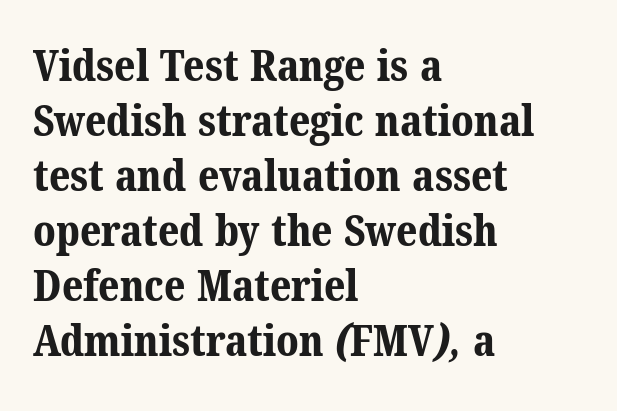
Q: Is the text bold? A: Yes.
Q: Is the typeface a serif or a sans-serif typeface? A: Serif.
Q: Is the text underlined? A: No.
Q: How is the paragraph aligned? A: Left-aligned.
Q: Is the spacing between letters normal or unusually wide? A: Normal.
Q: Is the spacing between lines tight, normal or loose? A: Normal.
Q: Width (condensed, normal, or wide)? A: Normal.
Q: Stroke contrast? A: Medium.
Q: x-height? A: Medium.
Q: Monospaced? A: No.
